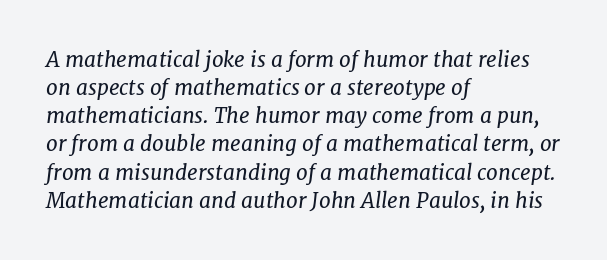
Underlining? Definitely not there. The space between consecutive lines is moderate. The compositor pushed each line to the left boundary. Summary of weight: not heavy and not bold.
